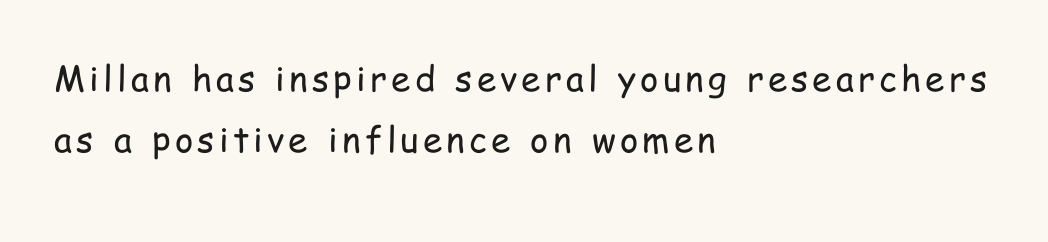
Q: Is the text bold? A: No.
Q: Is the text italic (slanted)? A: No, it is upright.
Q: Is the typeface a serif or a sans-serif typeface? A: Sans-serif.
Q: Is the text underlined? A: No.
Q: How is the paragraph aligned? A: Left-aligned.
Q: Width (condensed, normal, or wide)? A: Condensed.
Q: Stroke contrast? A: Low.
Q: x-height? A: Medium.
Q: Monospaced? A: No.
